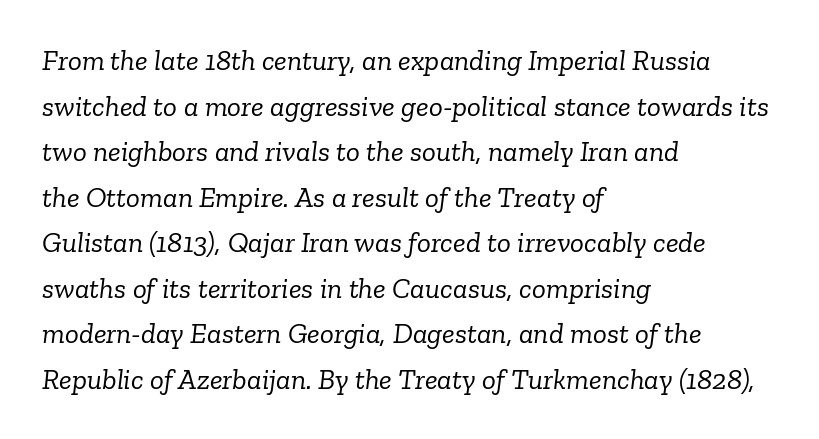
Q: Is the text bold? A: No.
Q: Is the text italic (slanted)? A: Yes, it leans right by about 6 degrees.
Q: Is the typeface a serif or a sans-serif typeface? A: Serif.
Q: Is the text underlined? A: No.
Q: How is the paragraph aligned? A: Left-aligned.
Q: Is the spacing between letters normal or unusually wide? A: Normal.
Q: Is the spacing between lines tight, normal or loose? A: Normal.
Q: Width (condensed, normal, or wide)? A: Normal.
Q: Stroke contrast? A: Low.
Q: x-height? A: Medium.
Q: Monospaced? A: No.
